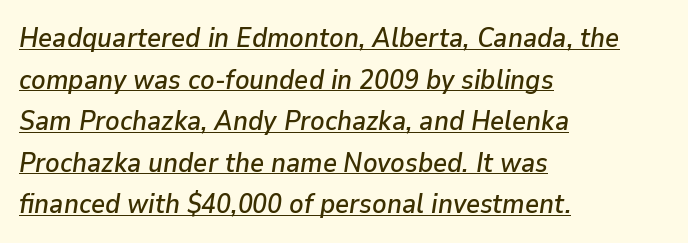
Q: Is the text italic (slanted)? A: Yes, it leans right by about 9 degrees.
Q: Is the text underlined? A: Yes.
Q: How is the paragraph aligned? A: Left-aligned.
Q: Is the spacing between letters normal or unusually wide? A: Normal.
Q: Is the spacing between lines tight, normal or loose? A: Normal.
